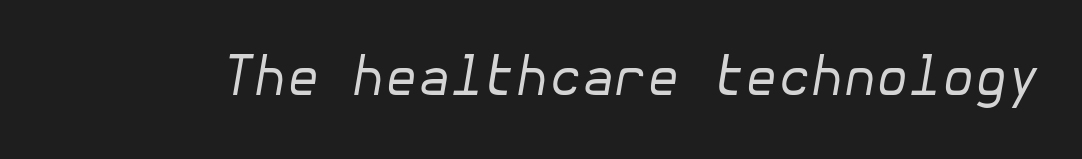
The image shows 53 px regular-weight type, italic (leaning right); set normal letter spacing, not underlined; low stroke contrast and a medium x-height.
